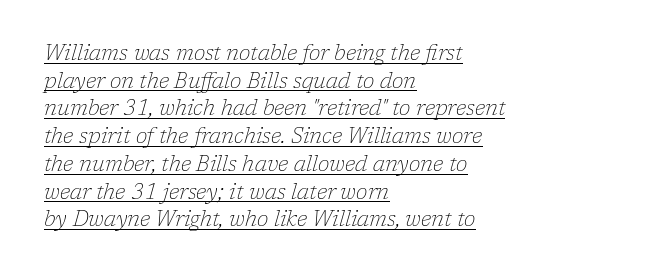
The horizontal fit of the characters is conventional and even. An italicized treatment has been applied to the whole sample. In CSS terms this would be text-align: left. Students, observe: this is what conventionally led text looks like.
